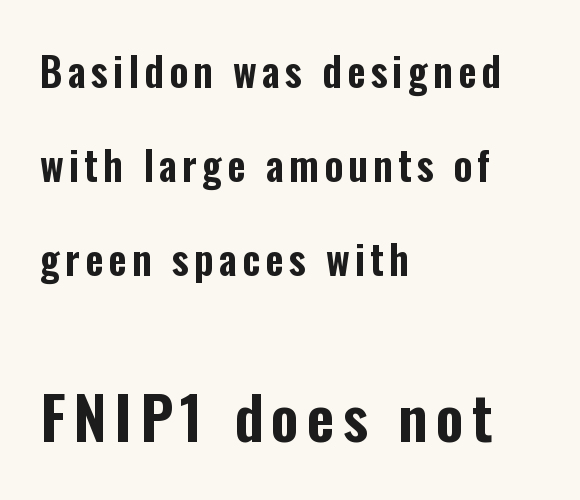
The image shows 60 px condensed sans-serif type, upright; set left-aligned, loose line spacing (2.35x), not underlined; the second (bottom) block is 1.5x larger; low stroke contrast and a medium x-height.
